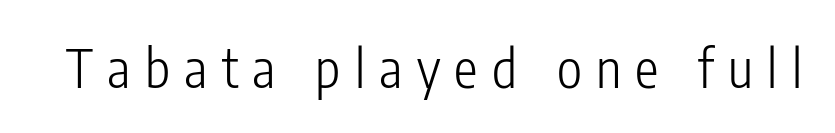
The letters advance in unequal steps, a hallmark of proportional type. The face looks like a standard text weight, possibly lighter. Bare-footed words on every line. Words appear elongated and porous because spacing is wide. The passage shown is typeset with a sans-serif family.
